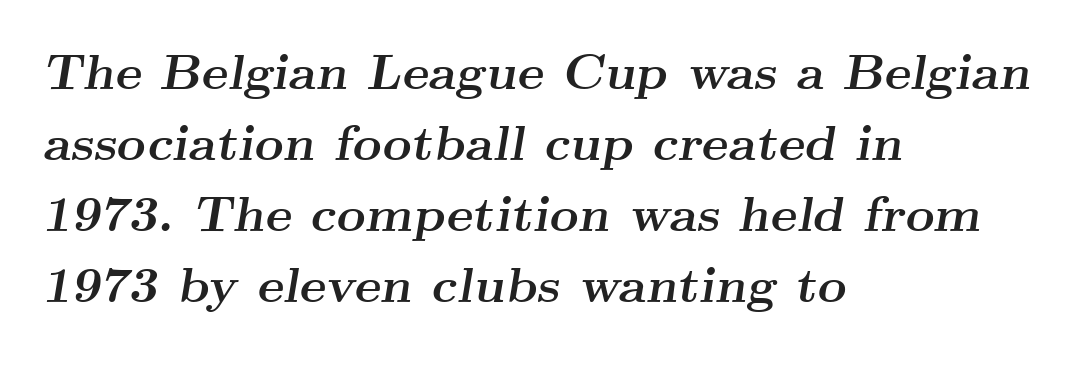
Layout note: lines flush left. Regarding serifs, this sample has them. Does the weight exceed regular? Yes, all the way to bold. Each row of text sits above clean, open space.
